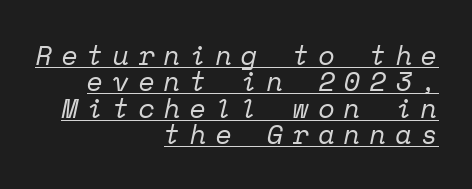
The image shows 27 px text type, italic (leaning right); set right-aligned, tight line spacing (0.98x), unusually wide letter spacing (+0.34 em), underlined.
